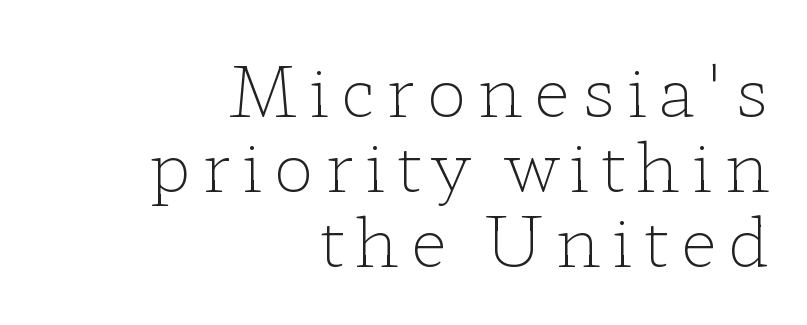
{"serif": "yes", "italic": "no", "bold": "no", "weight": "light", "width": "wide", "stroke_contrast": "low", "x_height": "medium", "monospaced": "no", "underline": "no", "align": "right", "line_spacing": "tight", "line_spacing_ratio": 1.1, "glyph_px": 68}
